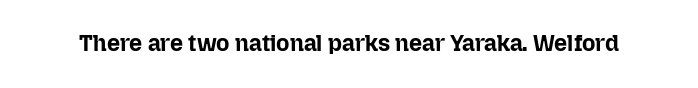
{"italic": "no", "bold": "yes", "underline": "no", "letter_spacing": "normal", "letter_spacing_em": 0.0, "glyph_px": 23}
